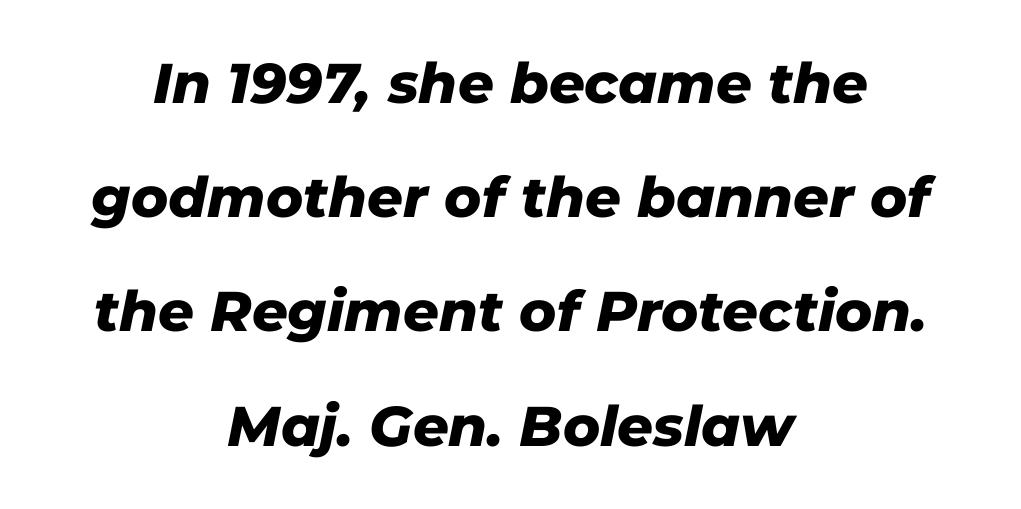
{"italic": "yes", "lean": "right", "slant_degrees": 11, "bold": "yes", "weight": "heavy", "width": "normal", "stroke_contrast": "low", "x_height": "medium", "monospaced": "no", "underline": "no", "align": "center", "line_spacing": "loose", "line_spacing_ratio": 2.04, "letter_spacing": "normal", "letter_spacing_em": 0.0, "glyph_px": 56}
